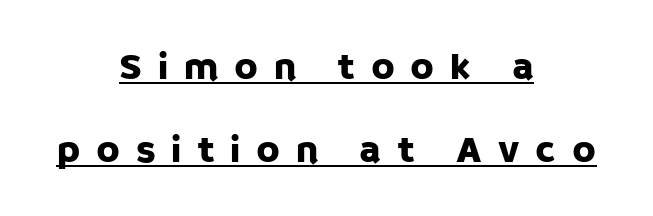
Between one letter and the next there's a generous, obvious gap. This sample has the flowing, uneven cadence of proportional lettering. The axis of the letterforms is exactly vertical. Horizontal bands of white between lines are thick stripes.
